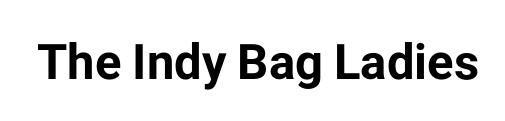
Caption: bold face, heavy strokes. The space beneath each line is pristine and unruled. The letters advance in unequal steps, a hallmark of proportional type. You can tell from the bare stems that sans-serif type was used. If you drew a line through each stem, it would be perfectly vertical.
